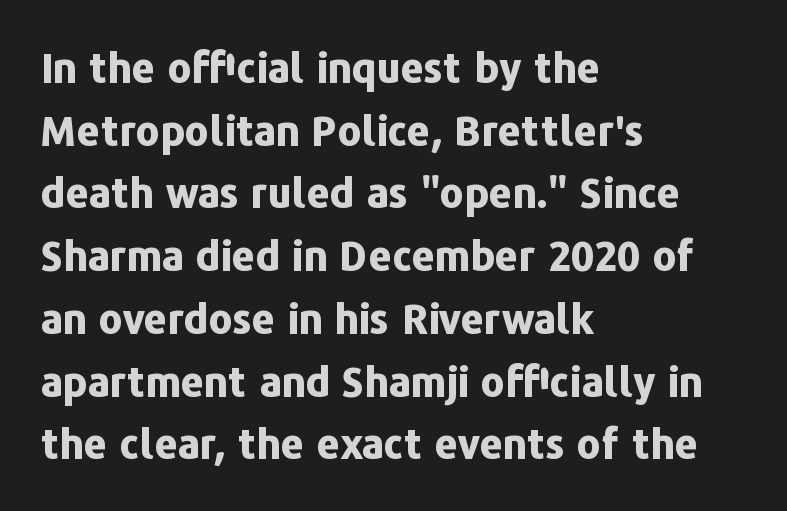
Character widths vary here, with narrow letters taking less room than wide ones. Ordinary non-slanted type is in use. Words float on clear page, feet unadorned. Visually the block forms a straight wall on the left and a jagged coastline on the right.
